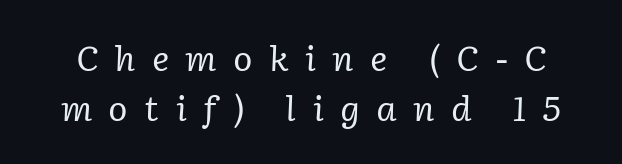
Q: Is the text bold? A: No.
Q: Is the text italic (slanted)? A: Yes, it leans right by about 2 degrees.
Q: Is the typeface a serif or a sans-serif typeface? A: Serif.
Q: Is the text underlined? A: No.
Q: Is the spacing between letters normal or unusually wide? A: Unusually wide.
Q: Is the spacing between lines tight, normal or loose? A: Normal.
Q: Width (condensed, normal, or wide)? A: Normal.
Q: Stroke contrast? A: Low.
Q: x-height? A: Medium.
Q: Monospaced? A: No.
